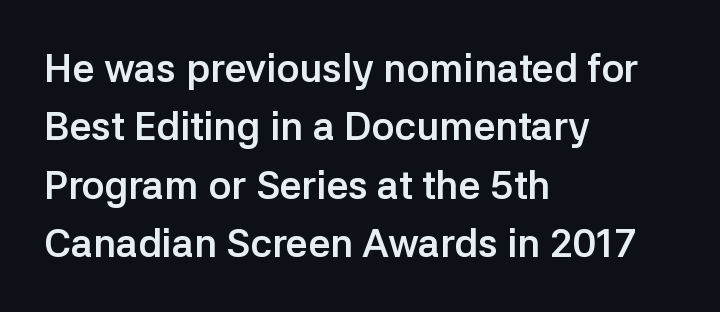
The image shows 39 px semibold sans-serif type, upright; set left-aligned, normal line spacing (1.5x), normal letter spacing, not underlined; low stroke contrast and a medium x-height.
